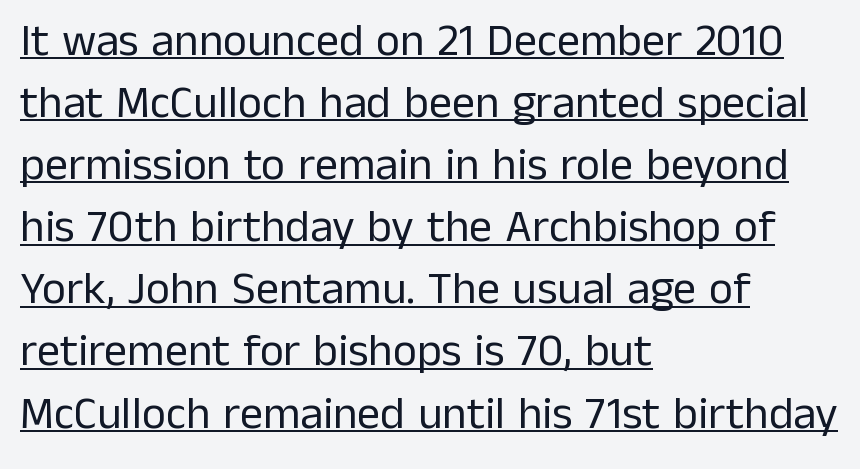
A sans-serif font was chosen for this passage. Does extra space separate the letters? No, they use regular spacing. This sample keeps an unexceptional amount of space between lines. The weight would be labelled regular, book, light, or lighter still.
